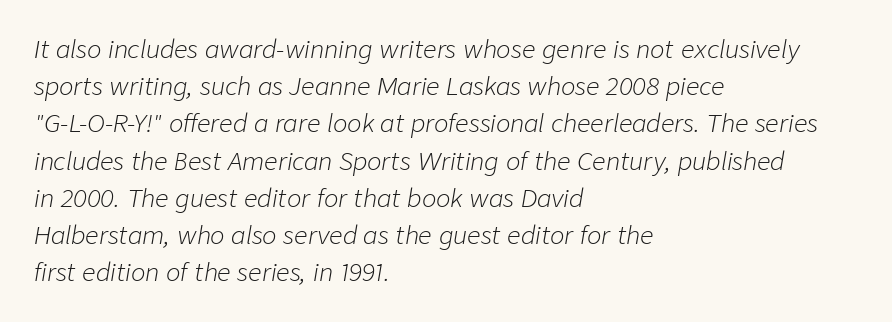
Q: Is the text bold? A: No.
Q: Is the text italic (slanted)? A: Yes, it leans right by about 9 degrees.
Q: Is the text underlined? A: No.
Q: How is the paragraph aligned? A: Left-aligned.
Q: Is the spacing between letters normal or unusually wide? A: Normal.
Q: Is the spacing between lines tight, normal or loose? A: Normal.
